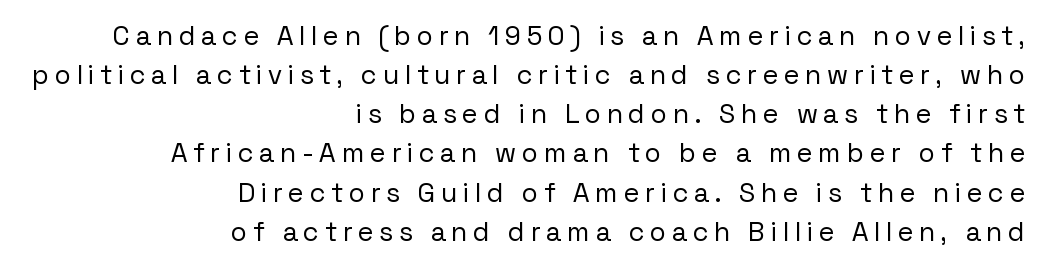
Q: Is the text bold? A: No.
Q: Is the text italic (slanted)? A: No, it is upright.
Q: Is the text underlined? A: No.
Q: How is the paragraph aligned? A: Right-aligned.
Q: Is the spacing between letters normal or unusually wide? A: Unusually wide.
Q: Is the spacing between lines tight, normal or loose? A: Normal.
